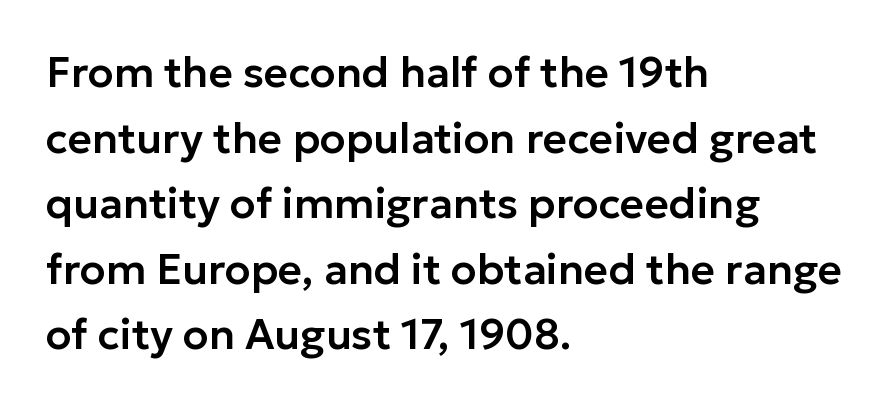
Ascenders rise straight up at ninety degrees. A normal amount of white space separates one row of letters from the next. Alignment: flush left. Examine the stroke ends and you'll find no serifs. Spacing between characters is what you'd get straight out of the box.
